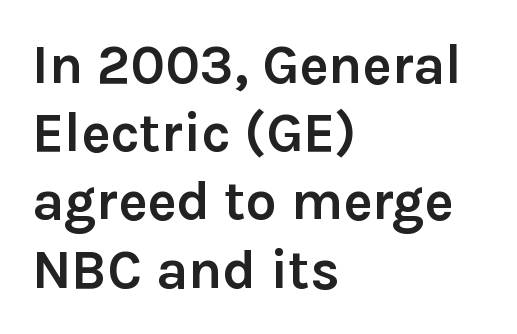
The line texture is even and compact thanks to regular tracking. The passage shown is typed in a proportional face where columns would drift. The passage shown is not underscored anywhere. Notice how the stems are strictly vertical — no italics here. The compositor pushed each line to the left boundary.
